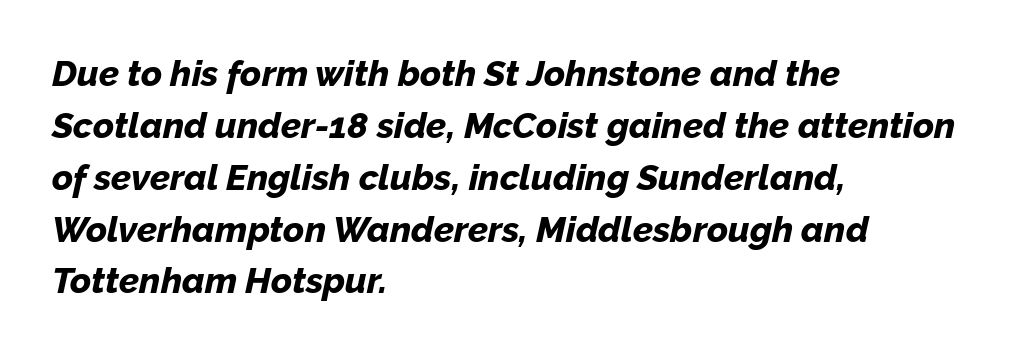
{"italic": "yes", "lean": "right", "slant_degrees": 12, "bold": "yes", "weight": "bold", "width": "normal", "stroke_contrast": "low", "x_height": "medium", "monospaced": "no", "underline": "no", "align": "left", "line_spacing": "normal", "line_spacing_ratio": 1.44, "letter_spacing": "normal", "letter_spacing_em": 0.0, "glyph_px": 36}
